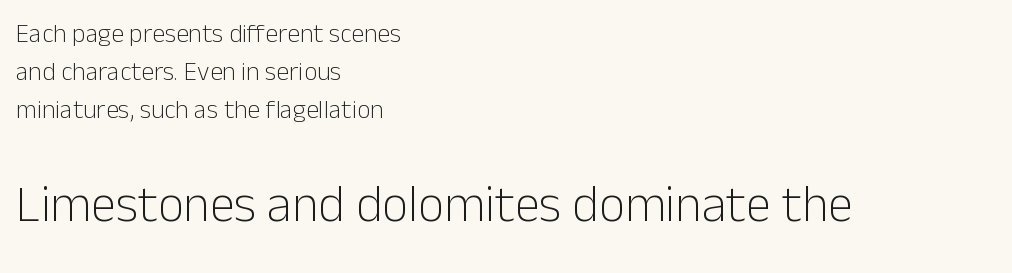
Is the stroke heavy? The answer is a plain regular-or-lighter. The string is rendered with underlining switched off. The passage shown stacks its lines at a standard gap. Bigger letters appear in the bottom chunk; the top chunk is reduced. The gaps between neighbouring characters are ordinary and unremarkable.
